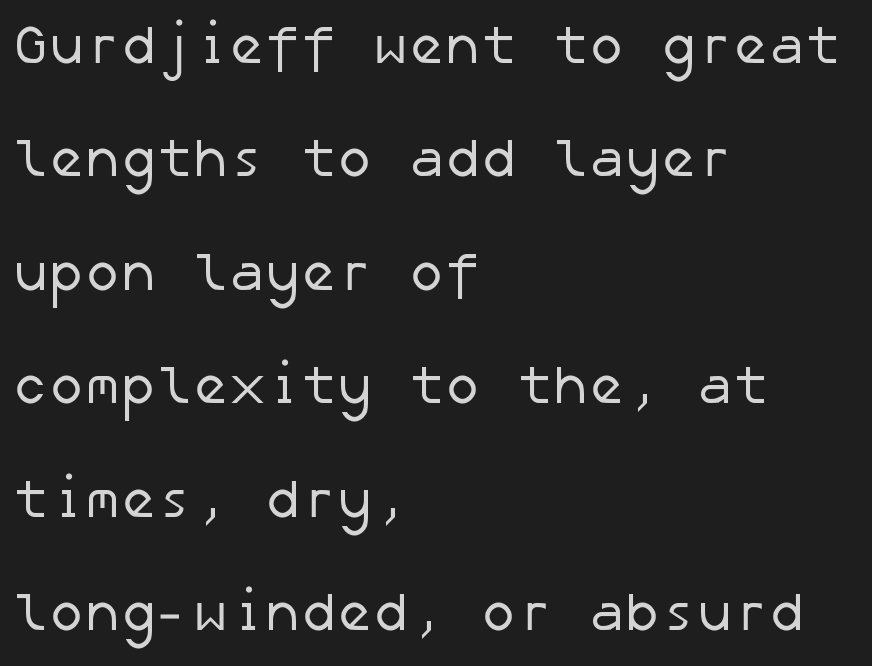
Anything drawn beneath the words? Only blank space. The block of text is sparse from top to bottom, with ample space between rows. No heavy texture on the line: the type isn't bold. Classification — sans serif.
